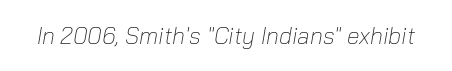
This reads as an unemphasized weight, regular at the heaviest. Unmarked baselines from the first word to the last. Compared with typical body copy, the letter spacing here is the same. Characters are canted at an angle relative to the baseline's perpendicular.
